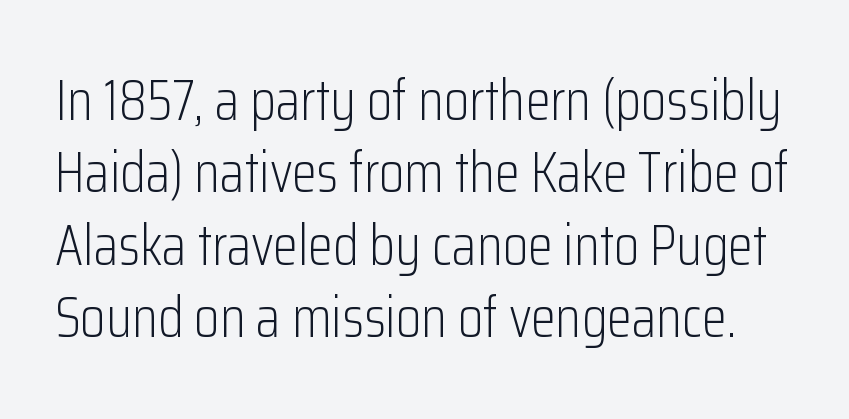
Q: Is the text bold? A: No.
Q: Is the text italic (slanted)? A: No, it is upright.
Q: Is the typeface a serif or a sans-serif typeface? A: Sans-serif.
Q: Is the text underlined? A: No.
Q: Is the spacing between letters normal or unusually wide? A: Normal.
Q: Is the spacing between lines tight, normal or loose? A: Normal.
Q: Width (condensed, normal, or wide)? A: Condensed.
Q: Stroke contrast? A: Low.
Q: x-height? A: Medium.
Q: Monospaced? A: No.
